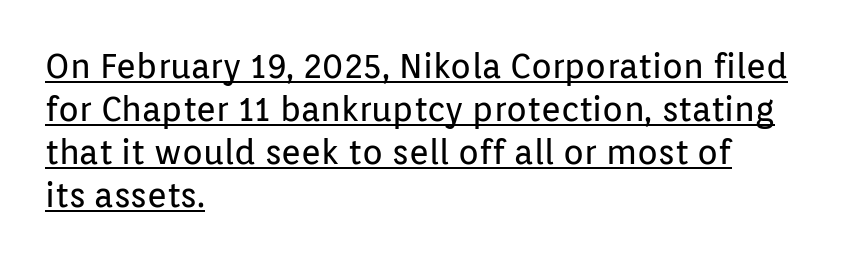
Q: Is the text bold? A: No.
Q: Is the text italic (slanted)? A: No, it is upright.
Q: Is the typeface a serif or a sans-serif typeface? A: Sans-serif.
Q: Is the text underlined? A: Yes.
Q: How is the paragraph aligned? A: Left-aligned.
Q: Is the spacing between letters normal or unusually wide? A: Normal.
Q: Is the spacing between lines tight, normal or loose? A: Normal.
Q: Width (condensed, normal, or wide)? A: Normal.
Q: Stroke contrast? A: Low.
Q: x-height? A: Medium.
Q: Monospaced? A: No.
